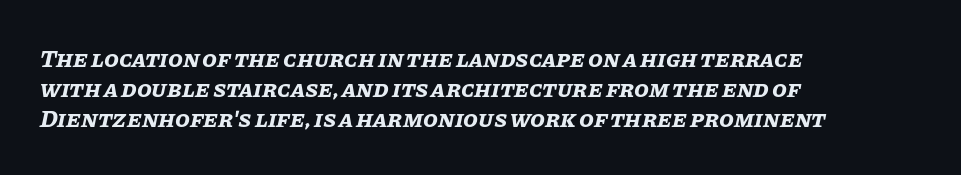
The paragraph shown leans on its left margin. The space directly below the letters is spotless. Vertically, the passage feels balanced, rows spaced as you'd expect. The text carries the slant typical of an italic or oblique font.
